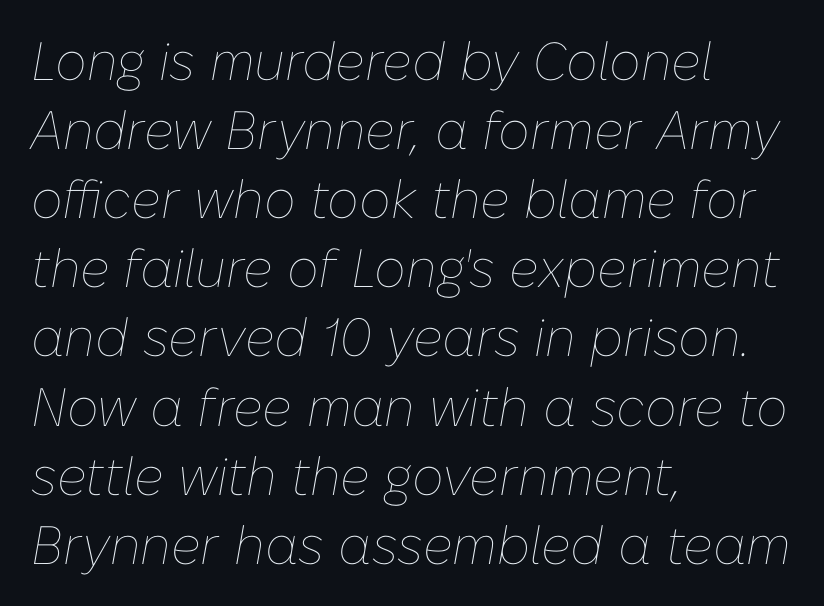
{"italic": "yes", "lean": "right", "slant_degrees": 10, "bold": "no", "weight": "thin", "width": "normal", "stroke_contrast": "low", "x_height": "medium", "monospaced": "no", "underline": "no", "align": "left", "line_spacing": "normal", "line_spacing_ratio": 1.28, "letter_spacing": "normal", "letter_spacing_em": 0.0, "glyph_px": 54}
